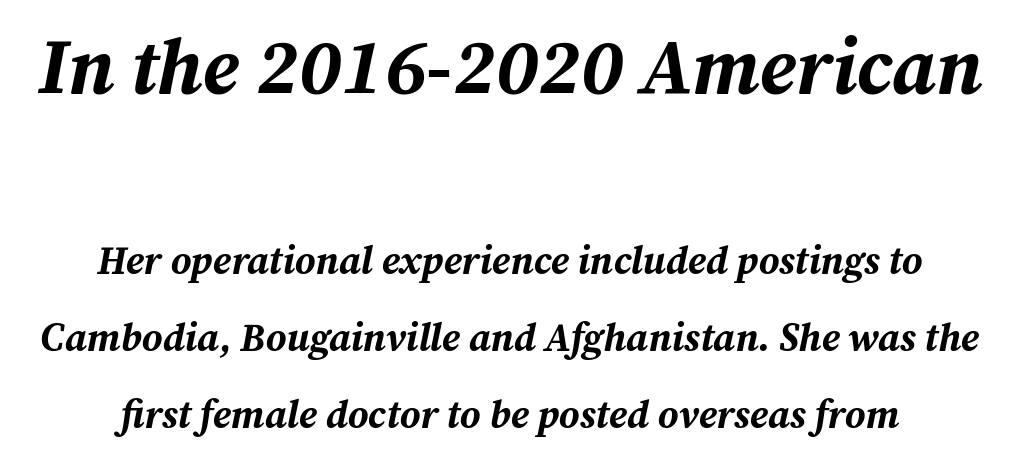
Q: Is the text bold? A: Yes.
Q: Is the text italic (slanted)? A: Yes, it leans right by about 12 degrees.
Q: Is the text underlined? A: No.
Q: How is the paragraph aligned? A: Centered.
Q: Is the spacing between letters normal or unusually wide? A: Normal.
Q: Is the spacing between lines tight, normal or loose? A: Loose.
Q: Which block of text is set in a larger size, the first (top) or the second (bottom)? A: The first (top) one.
Q: Width (condensed, normal, or wide)? A: Normal.
Q: Stroke contrast? A: Medium.
Q: x-height? A: Medium.
Q: Monospaced? A: No.
